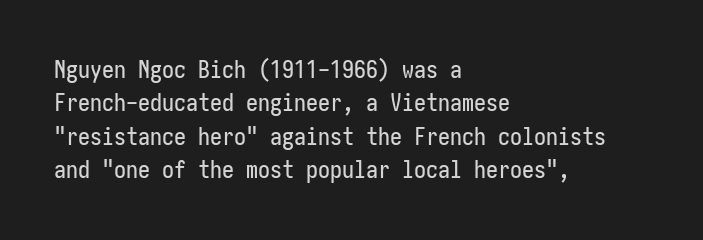
{"italic": "no", "underline": "no", "align": "left", "line_spacing": "normal", "line_spacing_ratio": 1.39, "letter_spacing": "normal", "letter_spacing_em": 0.0, "glyph_px": 24}
